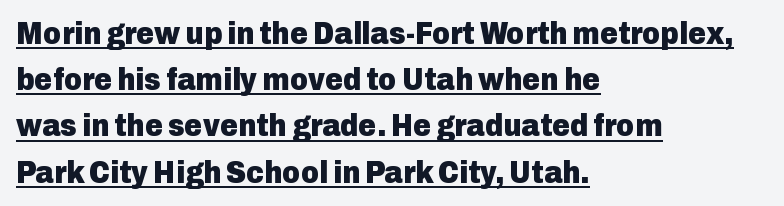
The letterforms sit shoulder to shoulder at normal distance. Where is the straight margin? On the left. A typesetter would call this leading conventional body-copy spacing. The face used here appears with an underline applied.
